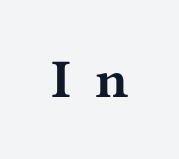
The image shows 54 px bold, wide serif type, upright; set unusually wide letter spacing (+0.44 em), not underlined; medium stroke contrast and a medium x-height.
